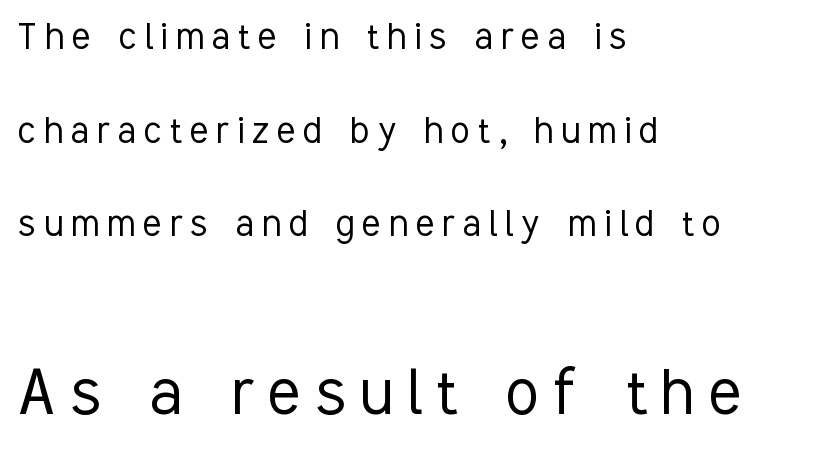
The image shows 76 px light, condensed sans-serif type, upright; set left-aligned, loose line spacing (2.18x), not underlined; the second (bottom) block is 1.77x larger; low stroke contrast and a medium x-height.
